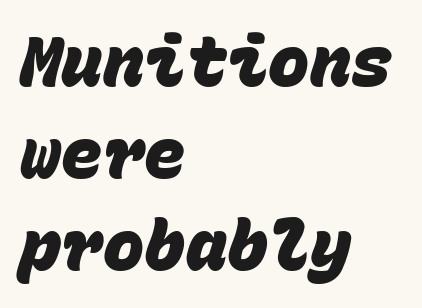
{"serif": "no", "bold": "yes", "weight": "heavy", "width": "normal", "stroke_contrast": "low", "x_height": "large", "monospaced": "yes", "underline": "no", "align": "left", "line_spacing": "normal", "line_spacing_ratio": 1.33, "letter_spacing": "normal", "letter_spacing_em": 0.0, "glyph_px": 69}
